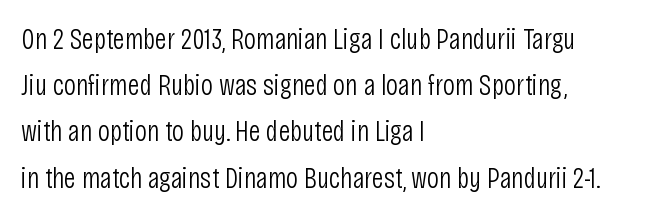
Q: Is the text bold? A: No.
Q: Is the text italic (slanted)? A: No, it is upright.
Q: Is the typeface a serif or a sans-serif typeface? A: Sans-serif.
Q: Is the text underlined? A: No.
Q: How is the paragraph aligned? A: Left-aligned.
Q: Is the spacing between letters normal or unusually wide? A: Normal.
Q: Is the spacing between lines tight, normal or loose? A: Normal.
Q: Width (condensed, normal, or wide)? A: Condensed.
Q: Stroke contrast? A: Low.
Q: x-height? A: Large.
Q: Monospaced? A: No.
